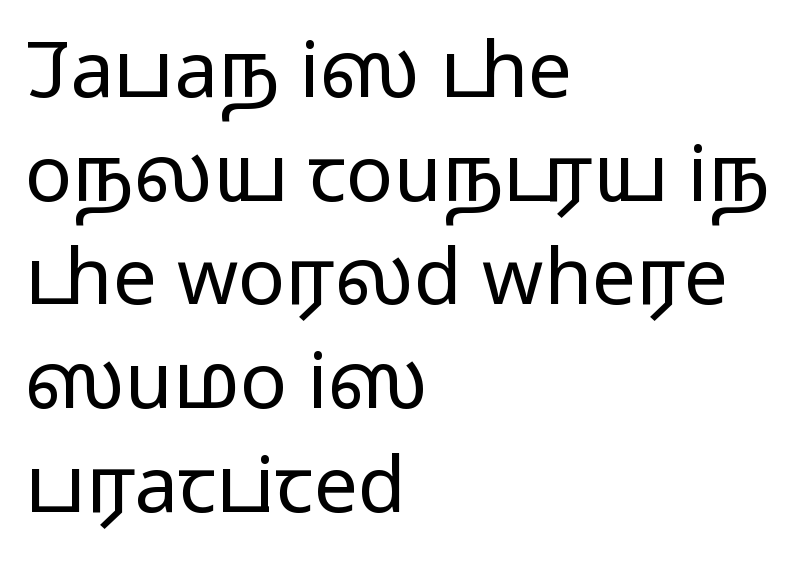
{"serif": "no", "italic": "no", "bold": "no", "weight": "light", "width": "wide", "stroke_contrast": "low", "x_height": "medium", "monospaced": "no", "underline": "no", "align": "left", "line_spacing": "normal", "line_spacing_ratio": 1.33, "letter_spacing": "normal", "letter_spacing_em": 0.0, "glyph_px": 78}
